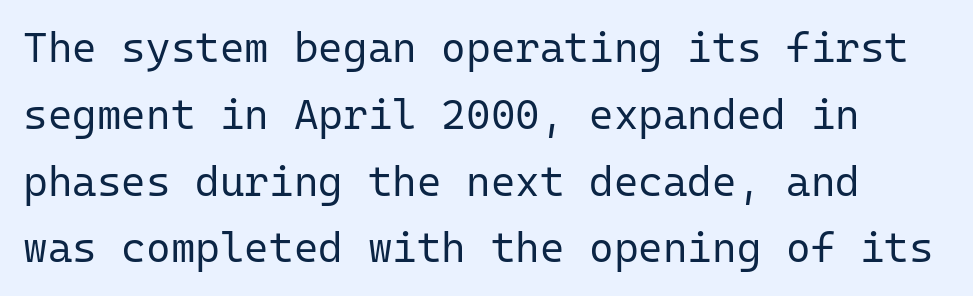
{"serif": "no", "italic": "no", "bold": "no", "weight": "regular", "width": "normal", "stroke_contrast": "low", "x_height": "medium", "monospaced": "yes", "underline": "no", "line_spacing": "normal", "line_spacing_ratio": 1.59, "letter_spacing": "normal", "letter_spacing_em": 0.0, "glyph_px": 42}
